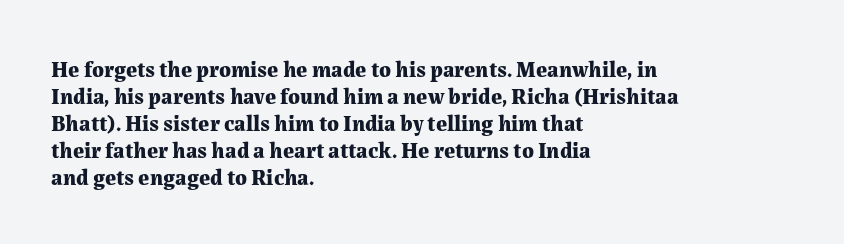
The image shows 22 px bold type, upright; set left-aligned, line spacing 1.23x, normal letter spacing, not underlined.
